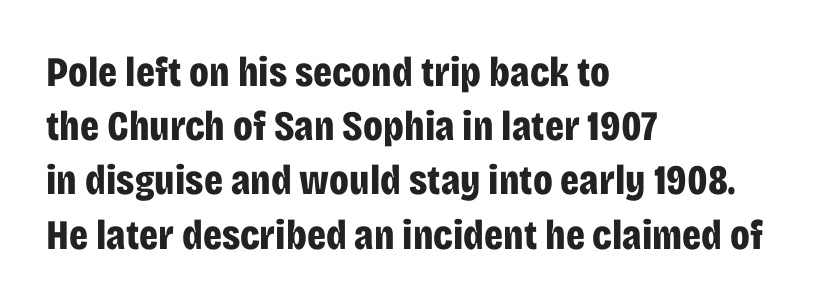
{"serif": "no", "italic": "no", "bold": "yes", "weight": "bold", "width": "condensed", "stroke_contrast": "low", "x_height": "large", "monospaced": "no", "underline": "no", "align": "left", "line_spacing": "normal", "line_spacing_ratio": 1.29, "letter_spacing": "normal", "letter_spacing_em": 0.0, "glyph_px": 42}
